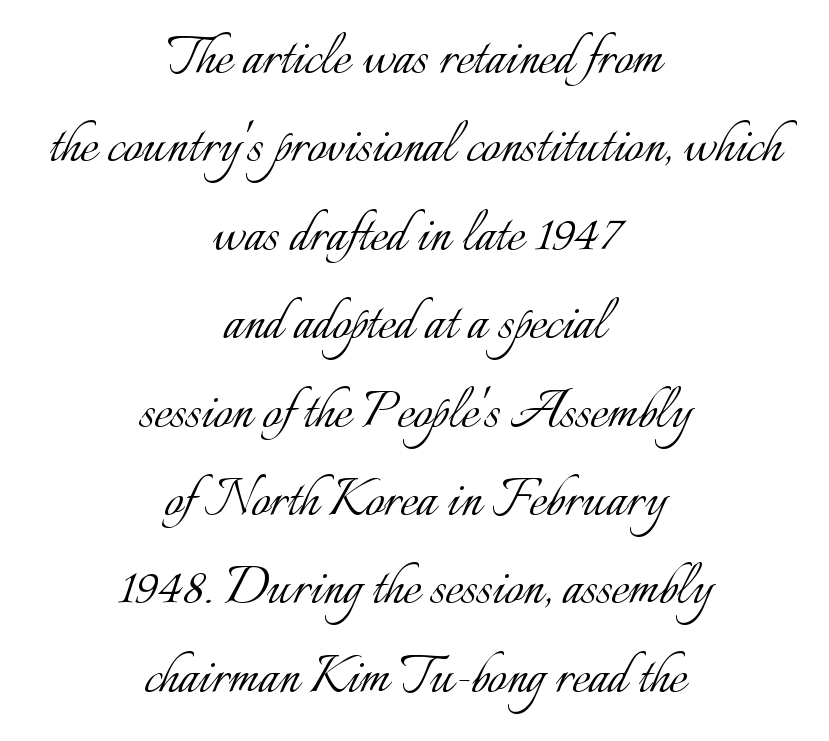
Q: Is the text bold? A: No.
Q: Is the text italic (slanted)? A: Yes.
Q: Is the text underlined? A: No.
Q: How is the paragraph aligned? A: Centered.
Q: Is the spacing between letters normal or unusually wide? A: Normal.
Q: Is the spacing between lines tight, normal or loose? A: Normal.
Q: Width (condensed, normal, or wide)? A: Normal.
Q: Stroke contrast? A: Low.
Q: x-height? A: Small.
Q: Monospaced? A: No.
